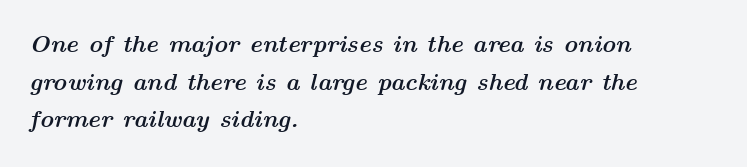
{"italic": "yes", "lean": "right", "slant_degrees": 14, "bold": "yes", "underline": "no", "align": "left", "line_spacing": "normal", "line_spacing_ratio": 1.57, "letter_spacing": "normal", "letter_spacing_em": 0.0, "glyph_px": 24}
